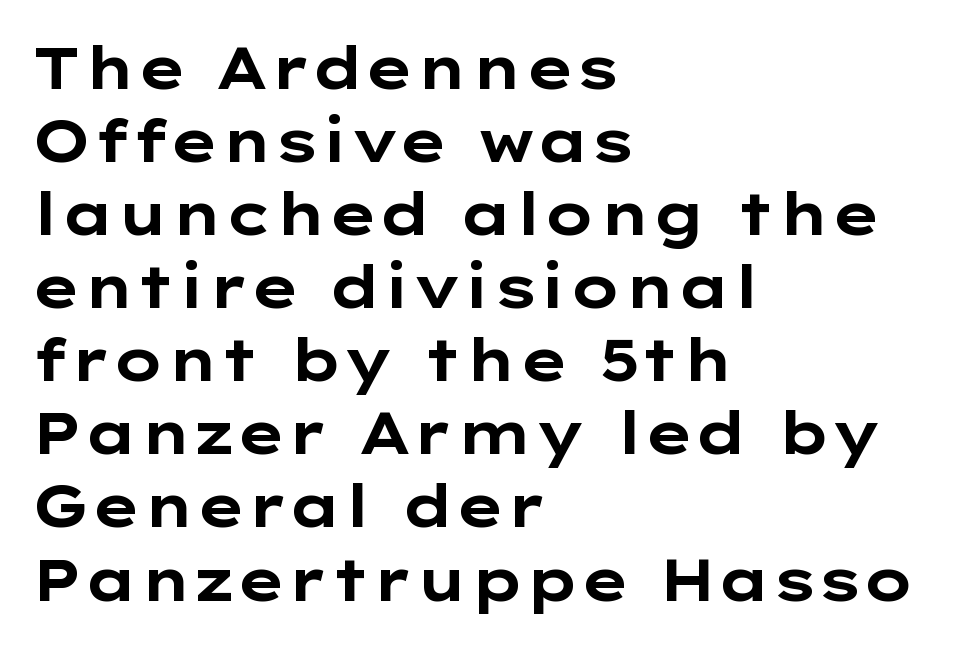
Q: Is the text bold? A: Yes.
Q: Is the text italic (slanted)? A: No, it is upright.
Q: Is the typeface a serif or a sans-serif typeface? A: Sans-serif.
Q: Is the text underlined? A: No.
Q: How is the paragraph aligned? A: Left-aligned.
Q: Is the spacing between letters normal or unusually wide? A: Normal.
Q: Is the spacing between lines tight, normal or loose? A: Normal.
Q: Width (condensed, normal, or wide)? A: Wide.
Q: Stroke contrast? A: Low.
Q: x-height? A: Medium.
Q: Monospaced? A: No.
